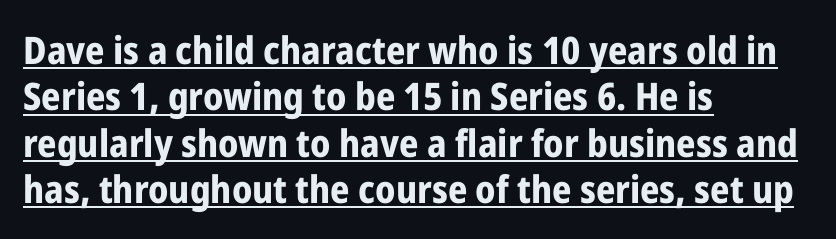
Q: Is the text bold? A: Yes.
Q: Is the text italic (slanted)? A: No, it is upright.
Q: Is the typeface a serif or a sans-serif typeface? A: Sans-serif.
Q: Is the text underlined? A: Yes.
Q: How is the paragraph aligned? A: Left-aligned.
Q: Is the spacing between letters normal or unusually wide? A: Normal.
Q: Width (condensed, normal, or wide)? A: Condensed.
Q: Stroke contrast? A: Low.
Q: x-height? A: Medium.
Q: Monospaced? A: No.
